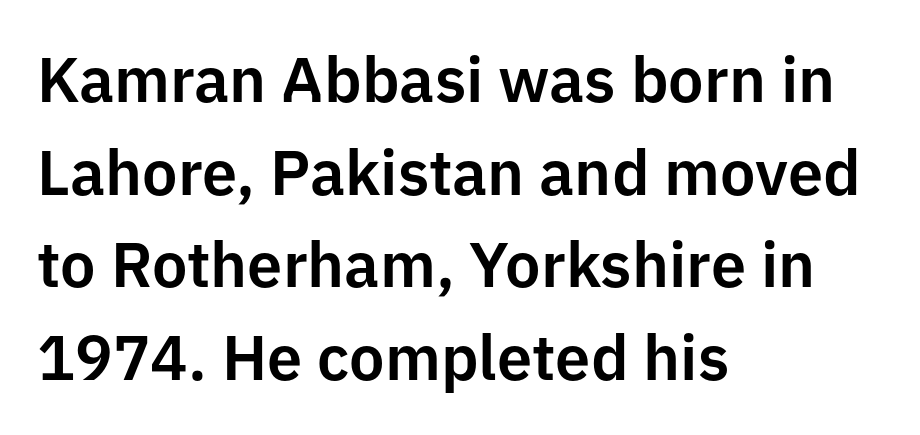
The image shows 63 px sans-serif type, upright; set left-aligned, normal line spacing (1.47x), normal letter spacing, not underlined; low stroke contrast and a medium x-height.
